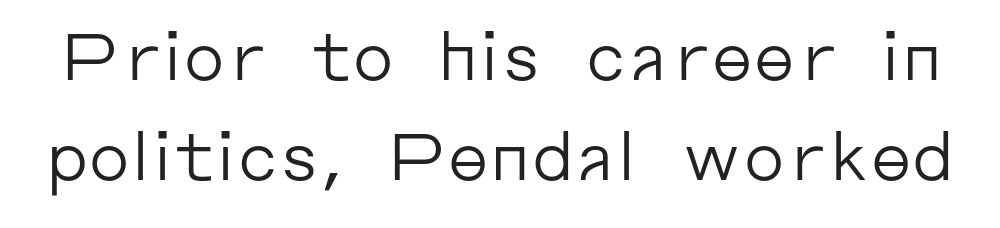
{"serif": "no", "italic": "no", "bold": "no", "weight": "regular", "width": "normal", "stroke_contrast": "low", "x_height": "medium", "monospaced": "no", "underline": "no", "line_spacing": "normal", "line_spacing_ratio": 1.52, "letter_spacing": "normal", "letter_spacing_em": 0.0, "glyph_px": 66}
